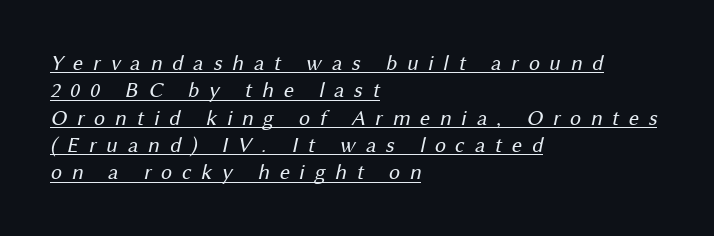
The image shows 22 px text type; set left-aligned, line spacing 1.24x, unusually wide letter spacing (+0.44 em), underlined.
